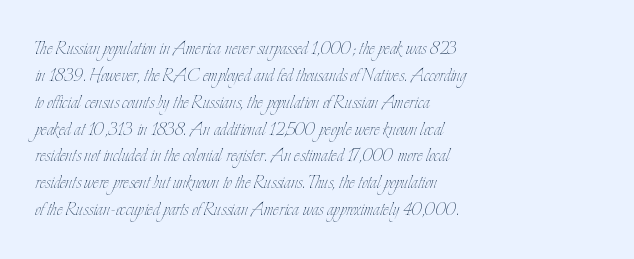
Honestly, the letter spacing is just normal — you wouldn't notice it. A student would call this left alignment; a typographer would say flush left, rag right. The font sits on the lighter half of the weight spectrum, regular included. Just letters on the line, the space beneath them empty.
